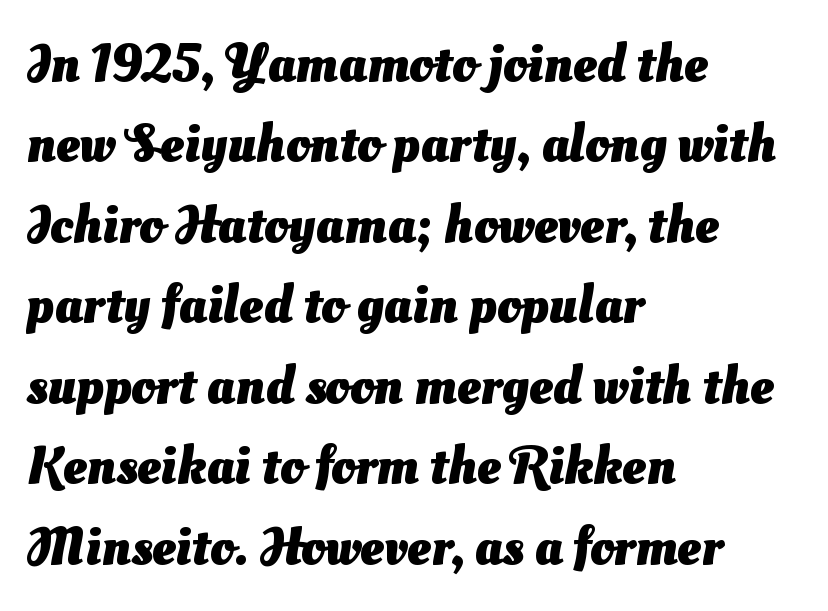
Q: Is the text bold? A: Yes.
Q: Is the typeface a serif or a sans-serif typeface? A: Sans-serif.
Q: Is the text underlined? A: No.
Q: How is the paragraph aligned? A: Left-aligned.
Q: Is the spacing between letters normal or unusually wide? A: Normal.
Q: Is the spacing between lines tight, normal or loose? A: Normal.
Q: Width (condensed, normal, or wide)? A: Normal.
Q: Stroke contrast? A: Medium.
Q: x-height? A: Small.
Q: Monospaced? A: No.
